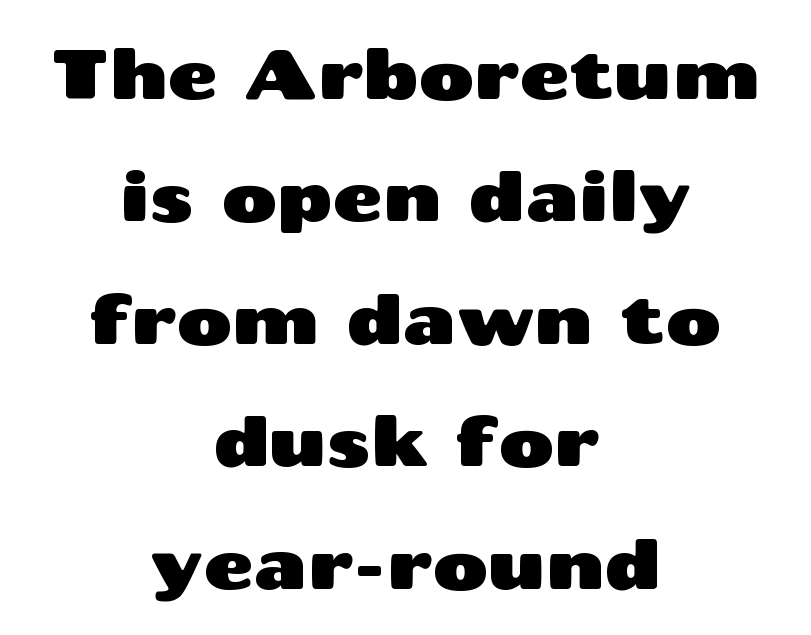
The image shows 68 px wide sans-serif type, upright; set centered, line spacing 1.8x, normal letter spacing, not underlined; medium stroke contrast and a medium x-height.
